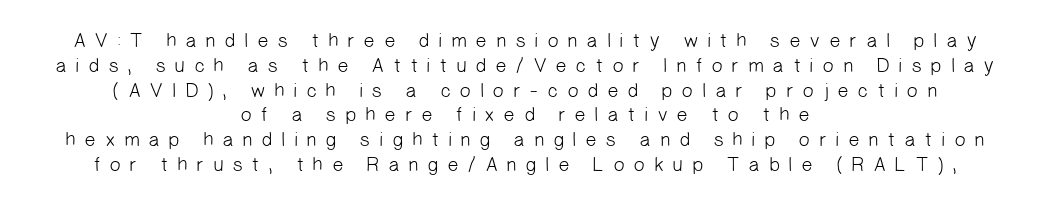
Q: Is the text bold? A: No.
Q: Is the text underlined? A: No.
Q: How is the paragraph aligned? A: Centered.
Q: Is the spacing between letters normal or unusually wide? A: Unusually wide.
